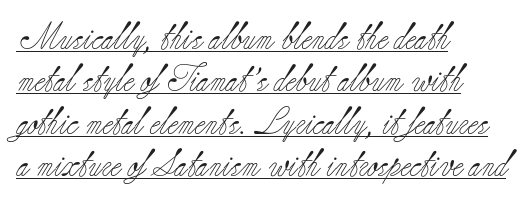
Short note: letters normally spaced. Vertical stems look standard width or narrower in stroke. Alignment: flush left.
